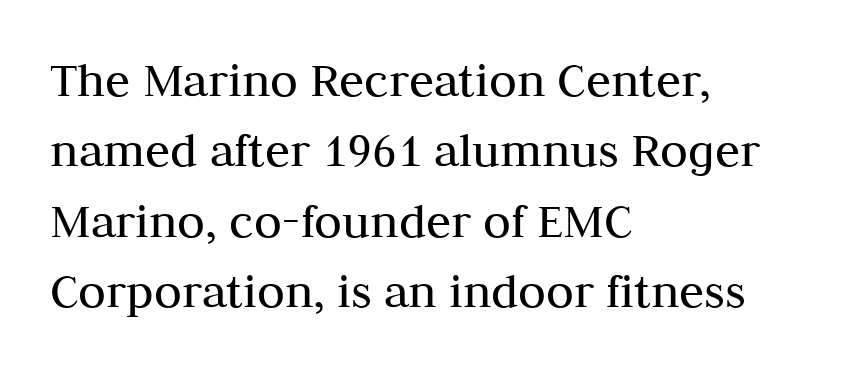
The image shows 51 px regular-weight serif type, upright; set left-aligned, normal line spacing (1.38x), normal letter spacing, not underlined; medium stroke contrast and a medium x-height.
